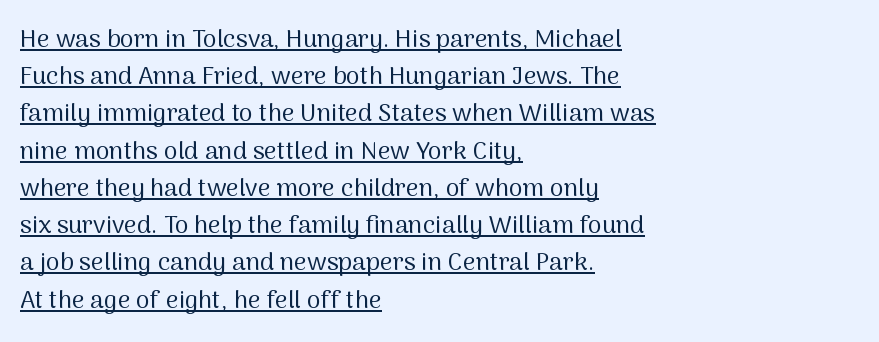
Q: Is the text bold? A: No.
Q: Is the text italic (slanted)? A: No, it is upright.
Q: Is the text underlined? A: Yes.
Q: How is the paragraph aligned? A: Left-aligned.
Q: Is the spacing between letters normal or unusually wide? A: Normal.
Q: Is the spacing between lines tight, normal or loose? A: Normal.
